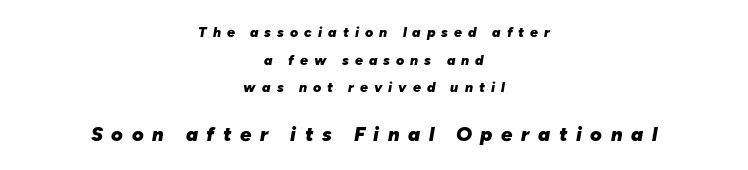
The image shows 20 px bold type, italic (leaning right); set centered, loose line spacing (1.98x), unusually wide letter spacing (+0.43 em), not underlined; the second (bottom) block is 1.43x larger.
